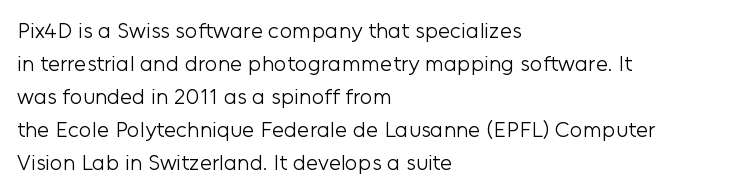
{"italic": "no", "bold": "no", "underline": "no", "align": "left", "line_spacing": "normal", "line_spacing_ratio": 1.5, "letter_spacing": "normal", "letter_spacing_em": 0.0, "glyph_px": 22}
